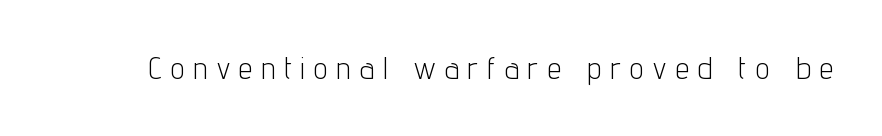
In terms of posture, this sample is upright. Underline: absent. Substantial extra tracking has been applied to these lines. Stroke thickness stays within the range of a standard reading face or lighter.
